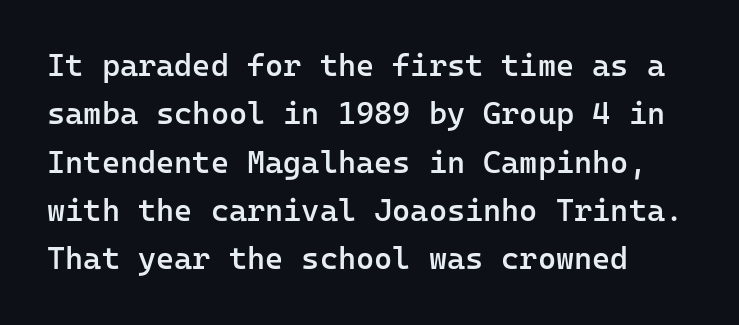
Underline: absent. Every character here occupies the same horizontal width, giving the sample a typewriter-like rhythm. Unlike a traditional serif, this face leaves its strokes unadorned. Every character sits straight up, as roman type does.
